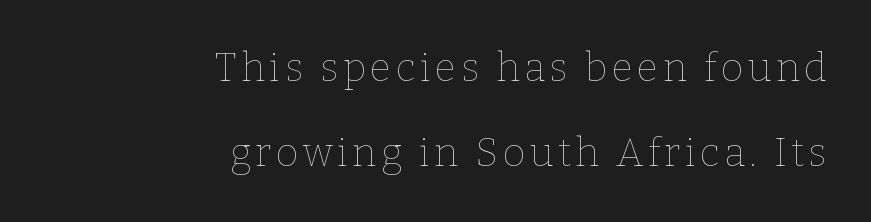
A clean baseline with only descenders dipping below it. A roman cut, with each character standing at attention. Note the varied advance widths — an 'i' is clearly narrower than an 'm'. The designer dialed line spacing up above the default.
